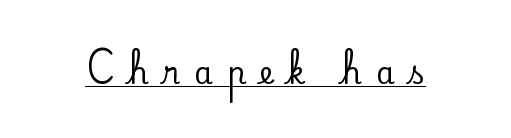
{"serif": "yes", "italic": "no", "width": "normal", "stroke_contrast": "low", "x_height": "small", "monospaced": "no", "underline": "yes", "letter_spacing": "wide", "letter_spacing_em": 0.47, "glyph_px": 30}
